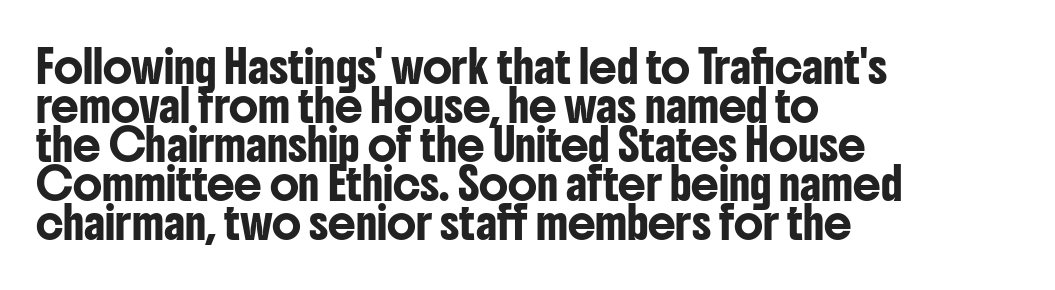
{"serif": "no", "italic": "no", "width": "condensed", "stroke_contrast": "low", "x_height": "medium", "monospaced": "no", "underline": "no", "align": "left", "line_spacing": "normal", "line_spacing_ratio": 1.26, "letter_spacing": "normal", "letter_spacing_em": 0.0, "glyph_px": 31}
